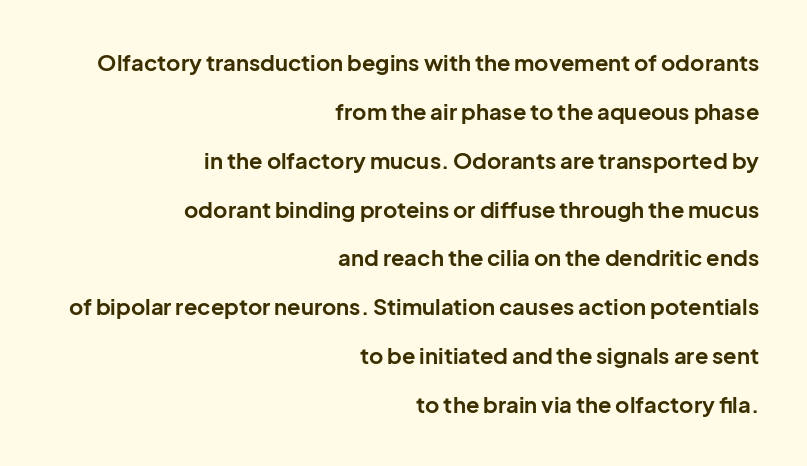
The space between consecutive lines is lavish. Plain, unruled lines of type. The strokes are fattened all the way to bold. Words appear dense and cohesive because spacing is normal.
